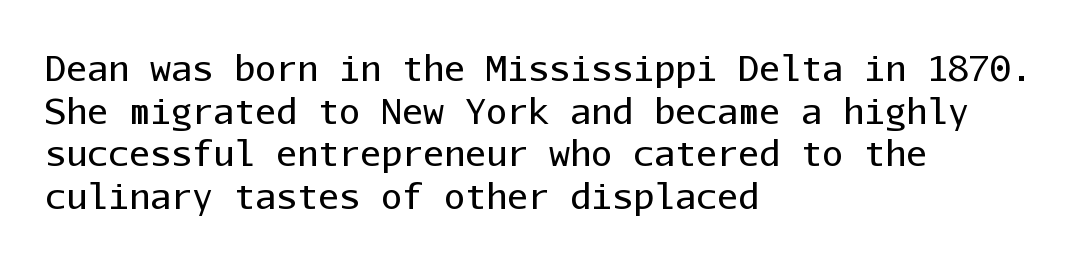
Is this a fixed-width face? Yes — each glyph sits in an identical cell. Every character sits straight up, as roman type does. The foot of each line stays bare and open. Every row of glyphs begins at an identical x-position on the left.
